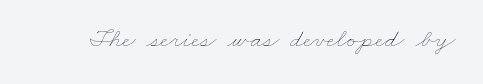
{"bold": "no", "underline": "no", "letter_spacing": "normal", "letter_spacing_em": 0.0, "glyph_px": 27}
